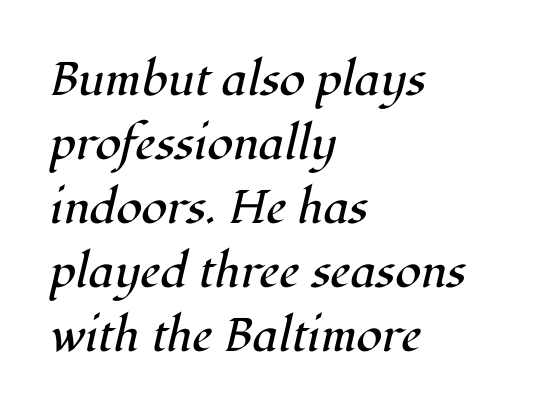
The image shows 47 px regular-weight serif type, italic (leaning right); set left-aligned, normal line spacing (1.36x), normal letter spacing, not underlined; high stroke contrast and a medium x-height.
